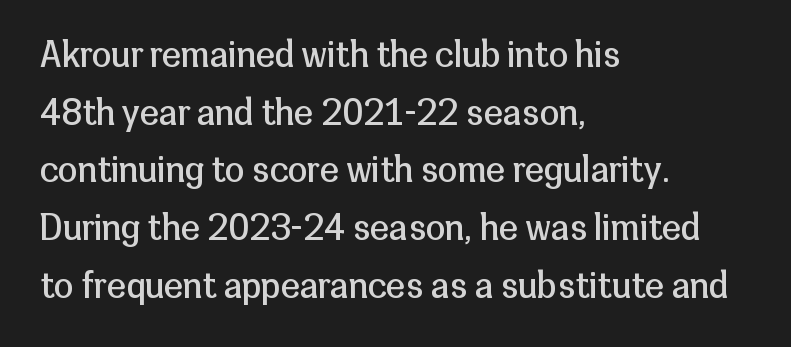
{"serif": "no", "italic": "no", "bold": "no", "weight": "regular", "width": "normal", "stroke_contrast": "low", "x_height": "medium", "monospaced": "no", "underline": "no", "align": "left", "line_spacing": "normal", "line_spacing_ratio": 1.65, "letter_spacing": "normal", "letter_spacing_em": 0.0, "glyph_px": 35}
